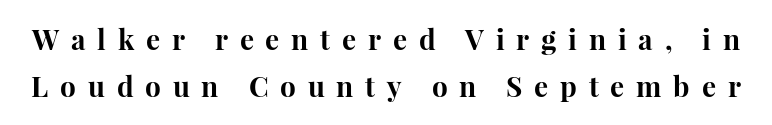
The image shows 28 px bold serif type, upright; set normal line spacing (1.68x), unusually wide letter spacing (+0.42 em), not underlined; high stroke contrast and a medium x-height.
